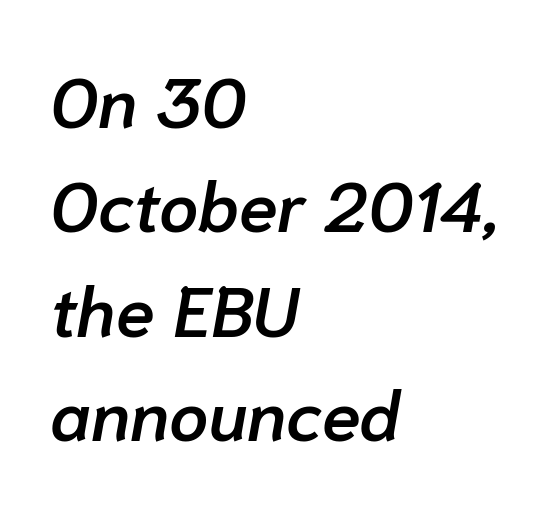
Here the designer chose a conventional face with non-uniform glyph widths. Vertical spacing — default. Anything drawn beneath the words? Only blank space. Its strokes are somewhat broadened, the hallmark of semibold type.
